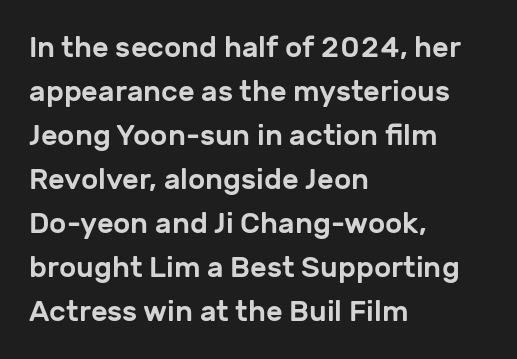
Italic? Not at all — the glyphs are vertical. Each letter keeps its own natural width here, so spacing adapts to shape. Descender tails drop into unmarked territory. The rendering anchors every line to the left-hand side. Letter spacing: default.
